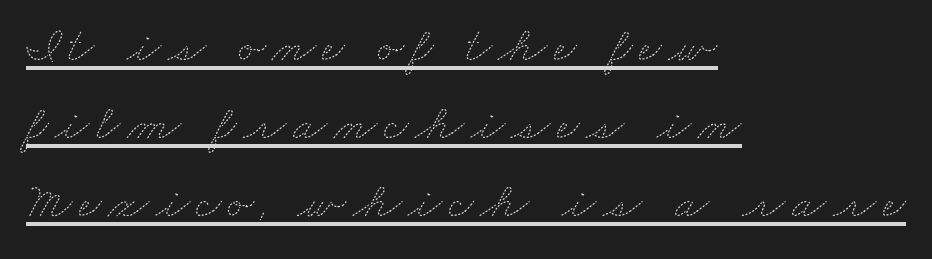
Honestly, the row spacing looks completely unremarkable. Each letter keeps its own natural width here, so spacing adapts to shape. This reads as an unemphasized weight, regular at the heaviest. The rendering anchors every line to the left-hand side. Underlined type.
